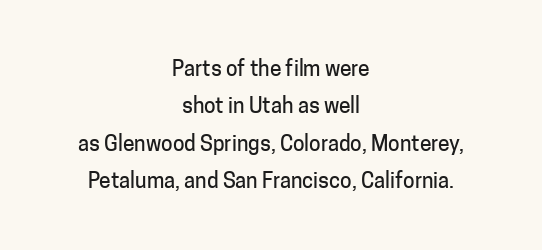
Q: Is the text italic (slanted)? A: No, it is upright.
Q: Is the text underlined? A: No.
Q: How is the paragraph aligned? A: Centered.
Q: Is the spacing between letters normal or unusually wide? A: Normal.
